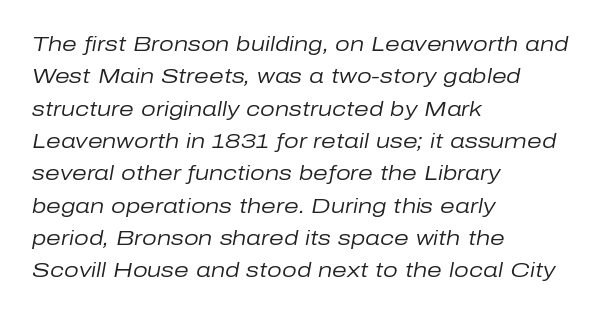
The image shows 21 px text type, italic (leaning right); set left-aligned, normal line spacing (1.54x), normal letter spacing, not underlined.
